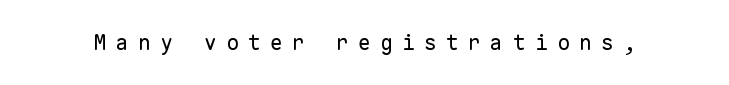
In terms of posture, this sample is upright. Vertical stems look standard width or narrower in stroke. Unmarked baselines from the first word to the last. The rendering inserts visible extra space after every character.
